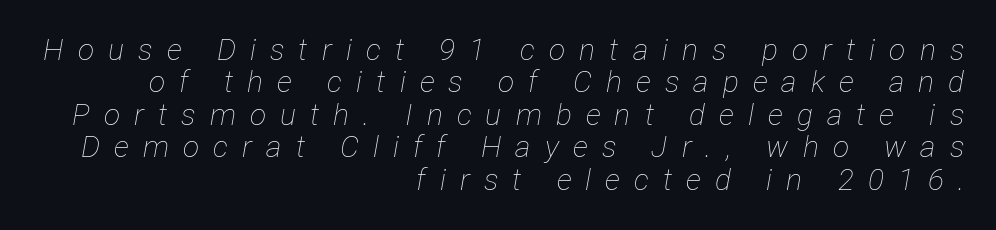
Q: Is the text bold? A: No.
Q: Is the text italic (slanted)? A: Yes, it leans right by about 12 degrees.
Q: Is the text underlined? A: No.
Q: How is the paragraph aligned? A: Right-aligned.
Q: Is the spacing between letters normal or unusually wide? A: Unusually wide.
Q: Is the spacing between lines tight, normal or loose? A: Tight.
Q: Width (condensed, normal, or wide)? A: Condensed.
Q: Stroke contrast? A: Low.
Q: x-height? A: Medium.
Q: Monospaced? A: No.
